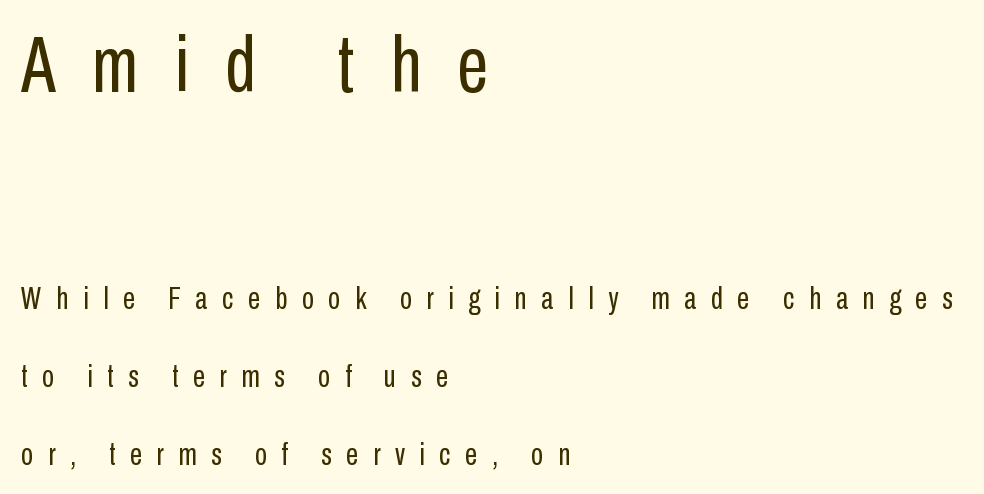
The passage shown is typeset with a sans-serif family. Character widths vary here, with narrow letters taking less room than wide ones. The letterforms stand isolated, each surrounded by extra space. Between these two stacked blocks, the higher one wins on size. Leading: increased.
